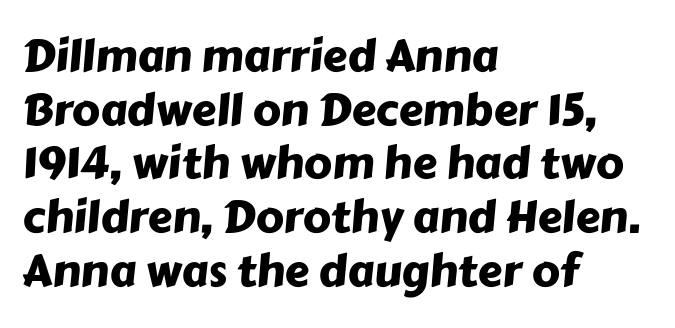
Q: Is the typeface a serif or a sans-serif typeface? A: Sans-serif.
Q: Is the text underlined? A: No.
Q: How is the paragraph aligned? A: Left-aligned.
Q: Is the spacing between letters normal or unusually wide? A: Normal.
Q: Width (condensed, normal, or wide)? A: Normal.
Q: Stroke contrast? A: Low.
Q: x-height? A: Medium.
Q: Monospaced? A: No.
